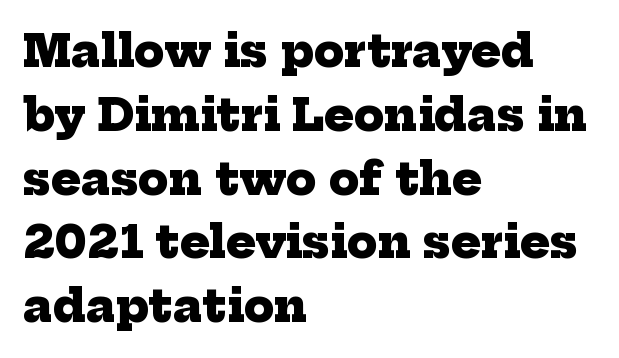
The image shows 44 px heavy serif type; set left-aligned, normal line spacing (1.45x), normal letter spacing, not underlined; low stroke contrast and a medium x-height.
